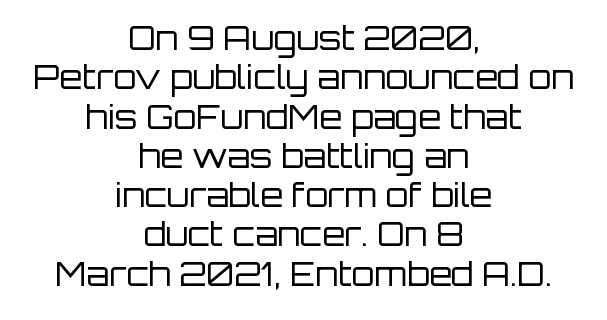
These lines stack symmetrically, like a column narrowing and widening about its center. The typesetting does not lean heavy: it is not bold. Examine the stroke ends and you'll find no serifs. These lines keep a tight, regular rhythm from letter to letter. No word sits above an underline.
